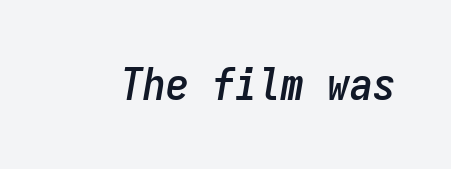
The image shows 46 px condensed type, italic (leaning right), monospaced; set normal letter spacing, not underlined; low stroke contrast and a medium x-height.
